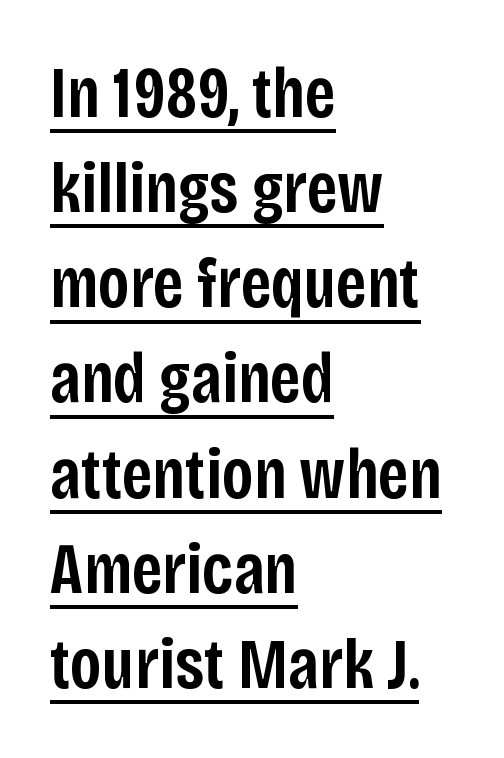
{"serif": "no", "italic": "no", "bold": "semi", "weight": "semibold", "width": "condensed", "stroke_contrast": "low", "x_height": "large", "monospaced": "no", "underline": "yes", "align": "left", "line_spacing": "normal", "line_spacing_ratio": 1.34, "letter_spacing": "normal", "letter_spacing_em": 0.0, "glyph_px": 71}
